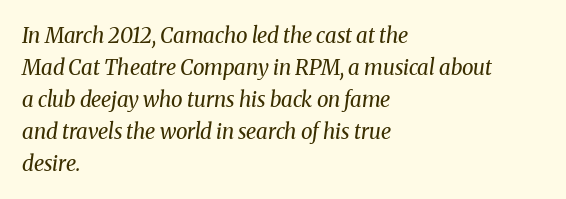
The image shows 21 px text type, italic (leaning right); set left-aligned, normal line spacing (1.52x), normal letter spacing, not underlined.
